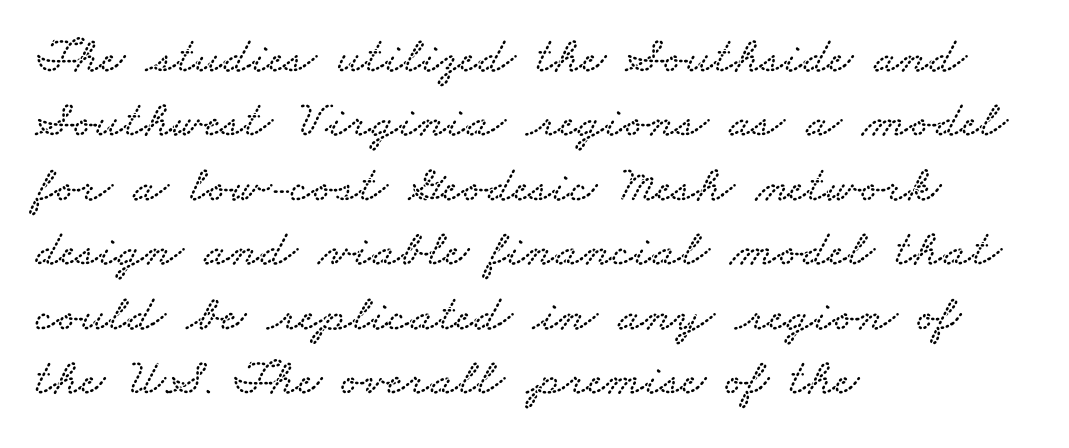
The image shows 52 px wide serif type; set left-aligned, line spacing 1.24x, normal letter spacing, not underlined; low stroke contrast and a small x-height.
